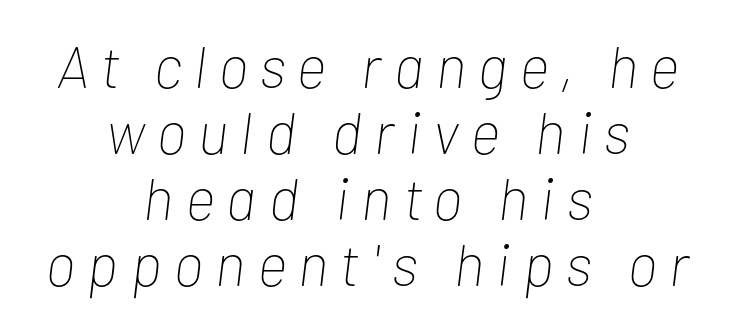
Q: Is the text bold? A: No.
Q: Is the text italic (slanted)? A: Yes, it leans right by about 7 degrees.
Q: Is the text underlined? A: No.
Q: How is the paragraph aligned? A: Centered.
Q: Is the spacing between letters normal or unusually wide? A: Unusually wide.
Q: Is the spacing between lines tight, normal or loose? A: Tight.
Q: Width (condensed, normal, or wide)? A: Condensed.
Q: Stroke contrast? A: Low.
Q: x-height? A: Medium.
Q: Monospaced? A: No.
